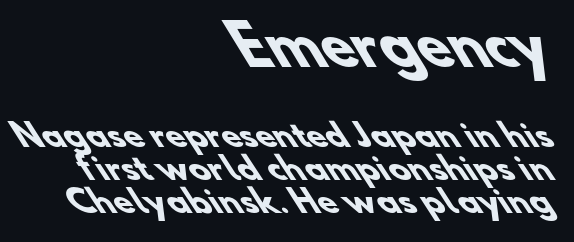
The image shows 54 px heavy sans-serif type; set right-aligned, tight line spacing (1.08x), normal letter spacing, not underlined; the first (top) block is 1.74x larger; low stroke contrast and a small x-height.
